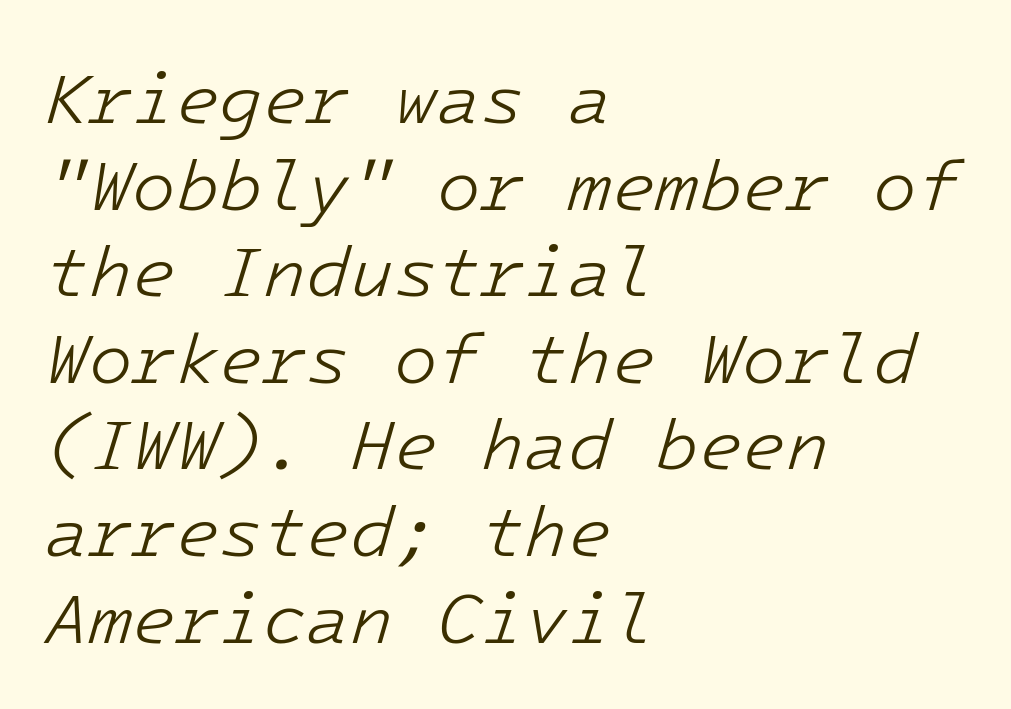
{"italic": "yes", "lean": "right", "slant_degrees": 16, "bold": "no", "weight": "light", "width": "normal", "stroke_contrast": "low", "x_height": "medium", "underline": "no", "align": "left", "line_spacing_ratio": 1.22, "letter_spacing": "normal", "letter_spacing_em": 0.0, "glyph_px": 71}
